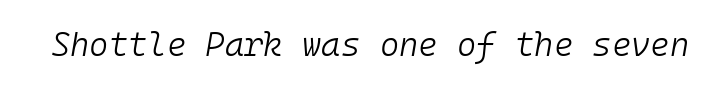
{"italic": "yes", "lean": "right", "slant_degrees": 10, "bold": "no", "weight": "light", "width": "normal", "stroke_contrast": "low", "x_height": "medium", "monospaced": "yes", "underline": "no", "letter_spacing": "normal", "letter_spacing_em": 0.0, "glyph_px": 33}
